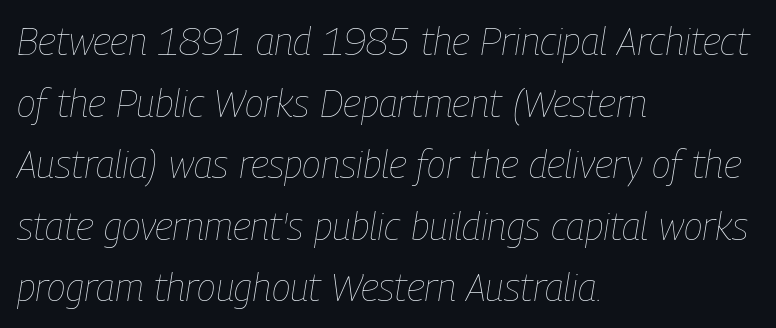
The image shows 39 px thin, condensed type, italic (leaning right); set left-aligned, normal line spacing (1.58x), normal letter spacing, not underlined; low stroke contrast and a medium x-height.
